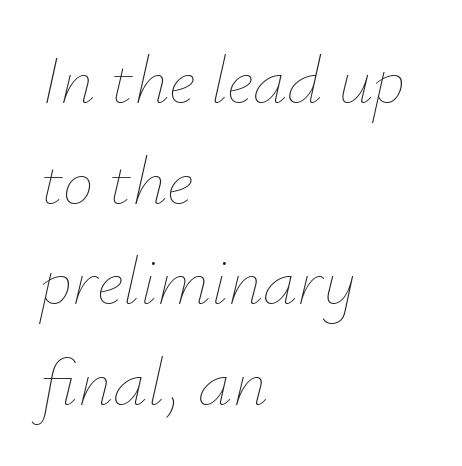
The image shows 69 px thin type, italic (leaning right); set left-aligned, normal line spacing (1.46x), normal letter spacing, not underlined; low stroke contrast and a small x-height.
